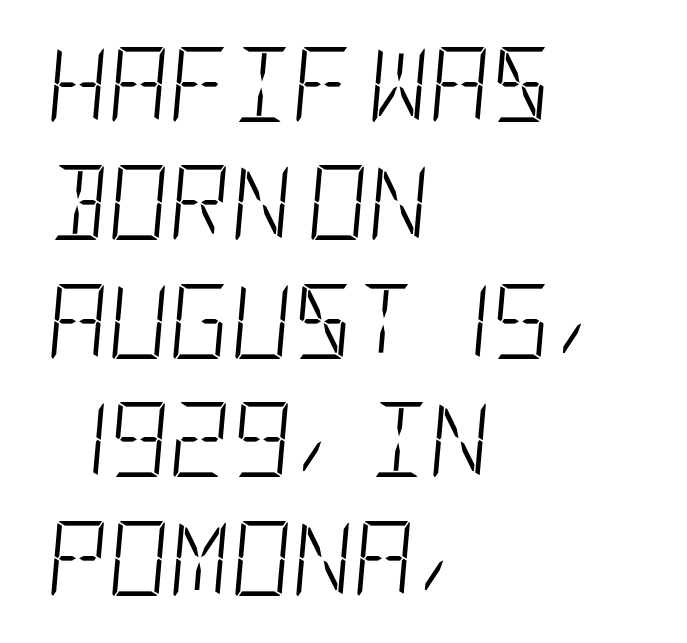
{"italic": "yes", "lean": "right", "slant_degrees": 5, "bold": "no", "weight": "light", "width": "condensed", "stroke_contrast": "low", "x_height": "large", "underline": "no", "align": "left", "line_spacing": "normal", "line_spacing_ratio": 1.58, "letter_spacing": "normal", "letter_spacing_em": 0.0, "glyph_px": 75}
